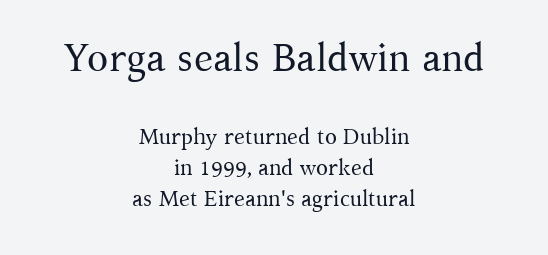
Q: Is the text bold? A: No.
Q: Is the text italic (slanted)? A: No, it is upright.
Q: Is the typeface a serif or a sans-serif typeface? A: Serif.
Q: Is the text underlined? A: No.
Q: How is the paragraph aligned? A: Centered.
Q: Is the spacing between letters normal or unusually wide? A: Normal.
Q: Is the spacing between lines tight, normal or loose? A: Normal.
Q: Which block of text is set in a larger size, the first (top) or the second (bottom)? A: The first (top) one.
Q: Width (condensed, normal, or wide)? A: Normal.
Q: Stroke contrast? A: Medium.
Q: x-height? A: Medium.
Q: Monospaced? A: No.
